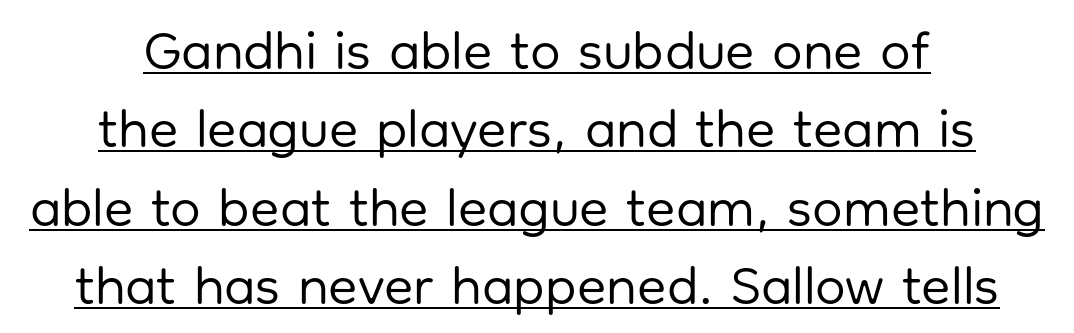
{"serif": "no", "italic": "no", "bold": "no", "weight": "regular", "width": "normal", "stroke_contrast": "low", "x_height": "medium", "monospaced": "no", "underline": "yes", "align": "center", "line_spacing": "normal", "line_spacing_ratio": 1.45, "letter_spacing": "normal", "letter_spacing_em": 0.0, "glyph_px": 54}
